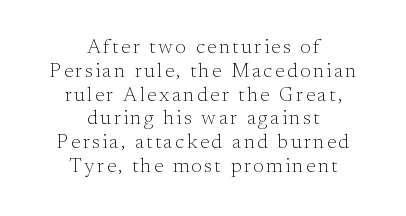
{"italic": "no", "bold": "no", "underline": "no", "align": "center", "line_spacing_ratio": 1.19, "glyph_px": 20}
